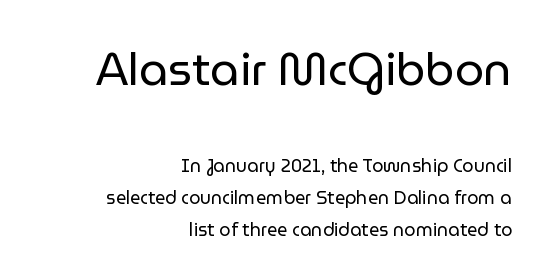
The face used here appears at its bigger size in the upper chunk. The setting favours the right margin, as signatures and pull-quotes sometimes do. The type sits square on the baseline with zero lean. Beneath every word, the page is bare. There is no visible air inserted between adjacent glyphs.
